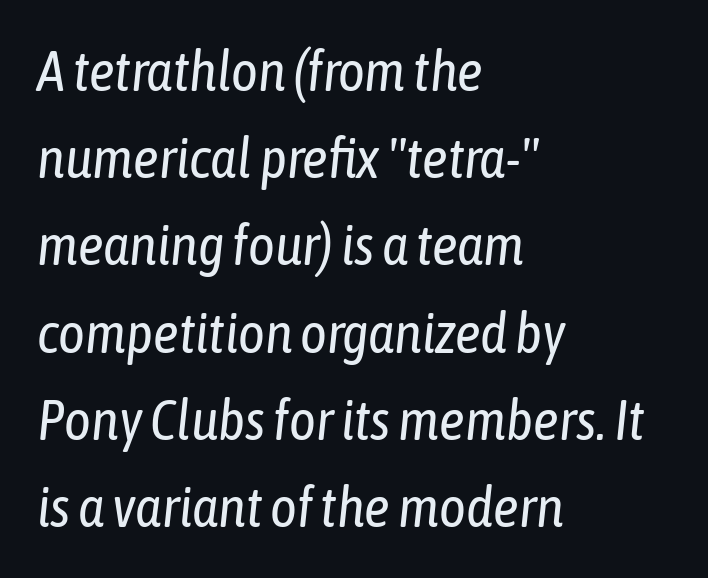
Typeset ragged right — the left edge is the straight one. Quick note: underline off. A typesetter would call this proportional, since set widths differ per character. Slant detected: the letters are inclined.
